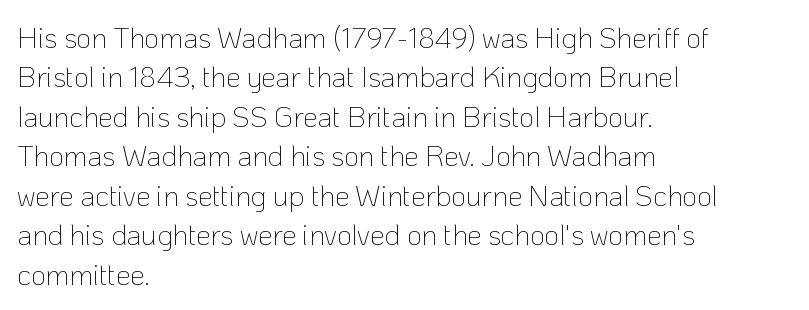
The image shows 29 px thin sans-serif type, upright; set left-aligned, normal line spacing (1.36x), normal letter spacing, not underlined; low stroke contrast and a medium x-height.
